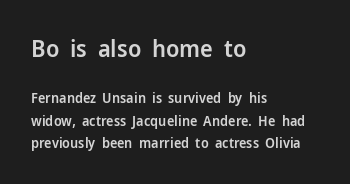
{"italic": "no", "bold": "semi", "underline": "no", "align": "left", "line_spacing": "normal", "line_spacing_ratio": 1.59, "letter_spacing": "normal", "letter_spacing_em": 0.0, "larger_block": "first", "size_ratio": 1.71, "glyph_px": 24}
